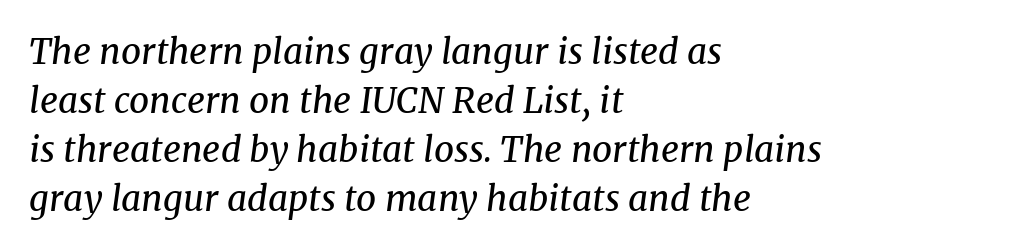
Q: Is the text bold? A: No.
Q: Is the text italic (slanted)? A: Yes, it leans right by about 8 degrees.
Q: Is the typeface a serif or a sans-serif typeface? A: Serif.
Q: Is the text underlined? A: No.
Q: How is the paragraph aligned? A: Left-aligned.
Q: Is the spacing between letters normal or unusually wide? A: Normal.
Q: Is the spacing between lines tight, normal or loose? A: Normal.
Q: Width (condensed, normal, or wide)? A: Normal.
Q: Stroke contrast? A: Medium.
Q: x-height? A: Medium.
Q: Monospaced? A: No.
